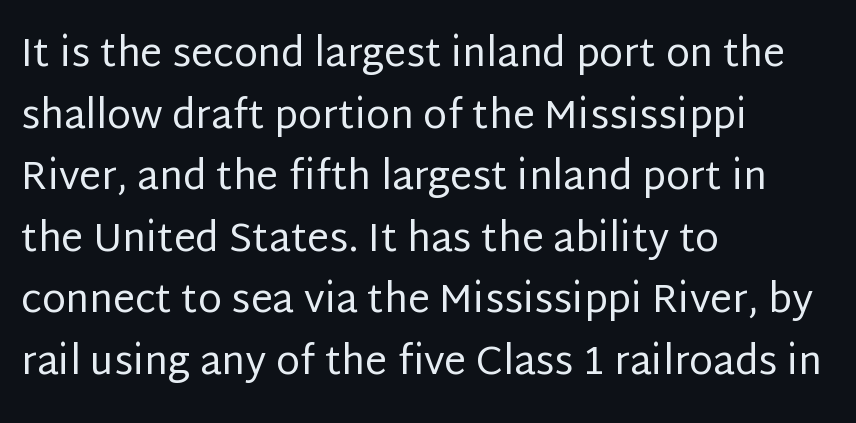
The image shows 39 px regular-weight sans-serif type, upright; set left-aligned, normal line spacing (1.58x), normal letter spacing, not underlined; low stroke contrast and a large x-height.
